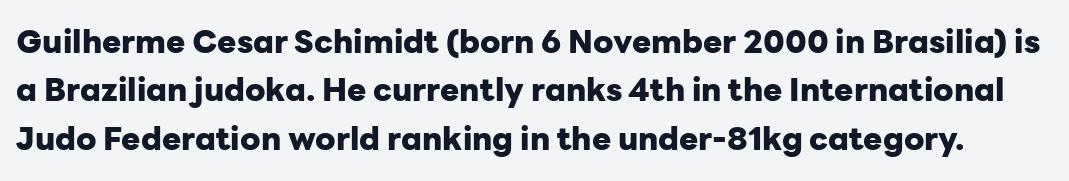
{"serif": "no", "italic": "no", "bold": "yes", "weight": "heavy", "width": "normal", "stroke_contrast": "low", "x_height": "medium", "monospaced": "no", "underline": "no", "line_spacing": "normal", "line_spacing_ratio": 1.51, "letter_spacing": "normal", "letter_spacing_em": 0.0, "glyph_px": 32}
